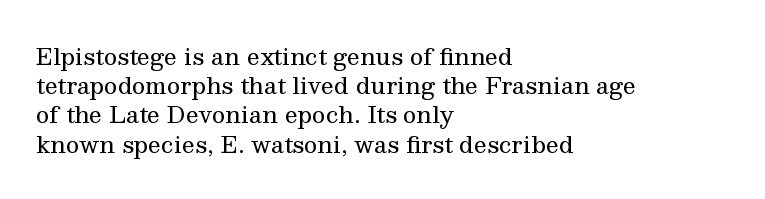
The image shows 23 px text type, upright; set left-aligned, normal line spacing (1.27x), normal letter spacing, not underlined.
